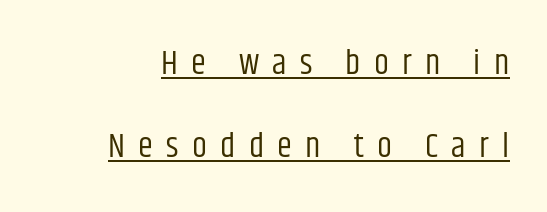
Q: Is the text bold? A: No.
Q: Is the text italic (slanted)? A: No, it is upright.
Q: Is the typeface a serif or a sans-serif typeface? A: Sans-serif.
Q: Is the text underlined? A: Yes.
Q: Is the spacing between letters normal or unusually wide? A: Unusually wide.
Q: Is the spacing between lines tight, normal or loose? A: Loose.
Q: Width (condensed, normal, or wide)? A: Condensed.
Q: Stroke contrast? A: Low.
Q: x-height? A: Large.
Q: Monospaced? A: No.
